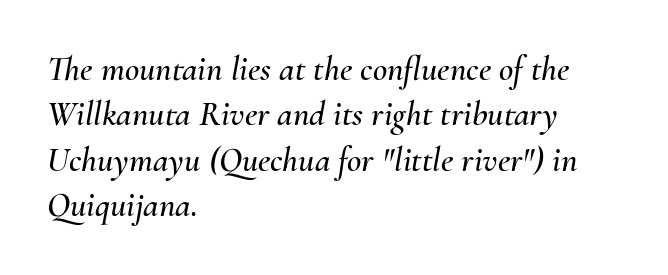
The image shows 35 px text type, italic (leaning right); set left-aligned, normal line spacing (1.3x), normal letter spacing, not underlined; medium stroke contrast and a small x-height.
